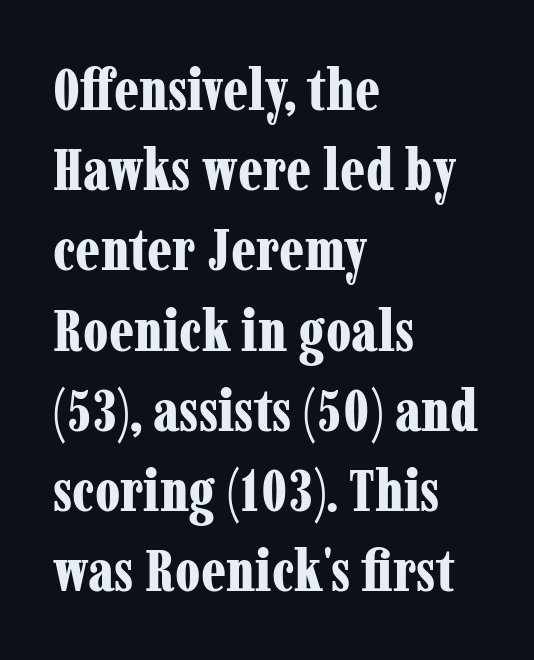
Q: Is the text bold? A: Yes.
Q: Is the text italic (slanted)? A: No, it is upright.
Q: Is the typeface a serif or a sans-serif typeface? A: Serif.
Q: Is the text underlined? A: No.
Q: How is the paragraph aligned? A: Left-aligned.
Q: Is the spacing between letters normal or unusually wide? A: Normal.
Q: Is the spacing between lines tight, normal or loose? A: Normal.
Q: Width (condensed, normal, or wide)? A: Condensed.
Q: Stroke contrast? A: Low.
Q: x-height? A: Medium.
Q: Monospaced? A: No.
